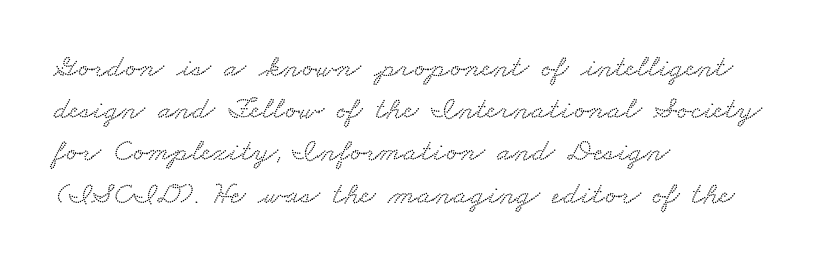
This sample uses plain, unmodified letter spacing. Vertical spacing — default. The letters advance in unequal steps, a hallmark of proportional type. A serif font was chosen for this passage. Has an underline been added? It has not. Layout note: lines flush left.
